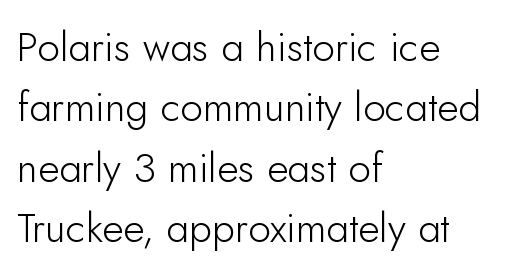
The image shows 41 px light sans-serif type, upright; set left-aligned, normal line spacing (1.47x), normal letter spacing, not underlined; low stroke contrast and a small x-height.
